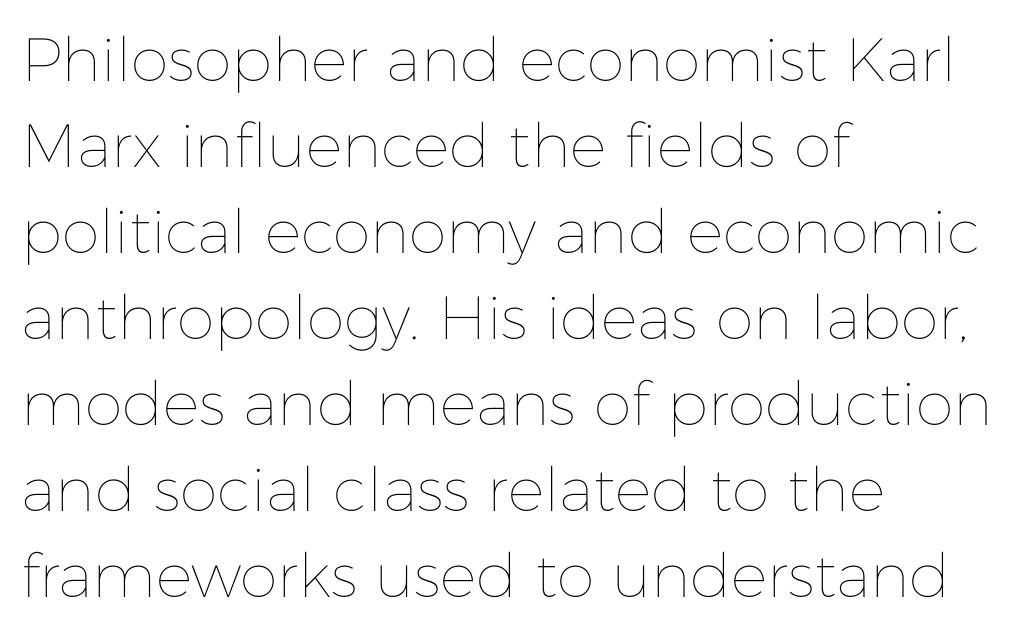
The rendering anchors every line to the left-hand side. Stroke thickness stays within the range of a standard reading face or lighter. This rendering leaves character spacing at its baseline value. A bare baseline throughout the passage.
